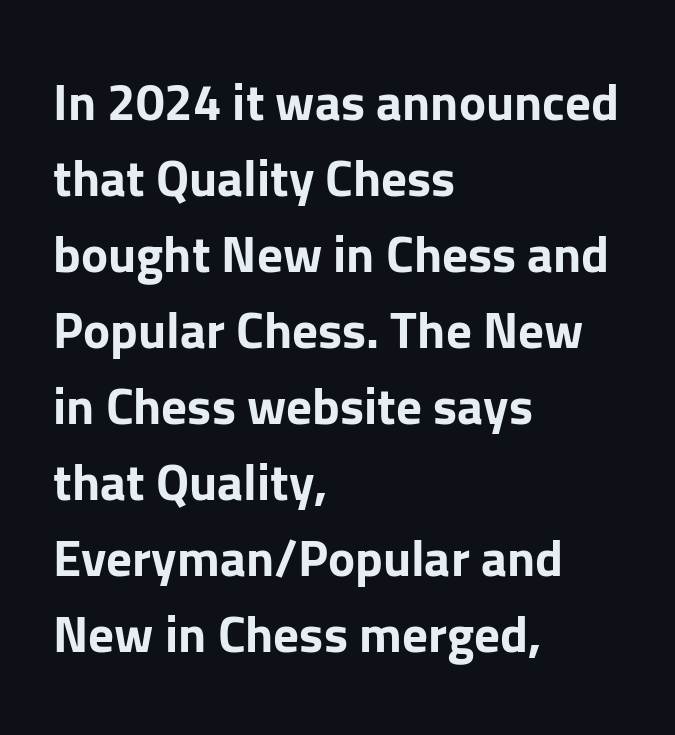
{"serif": "no", "italic": "no", "bold": "yes", "weight": "bold", "width": "normal", "stroke_contrast": "low", "x_height": "medium", "monospaced": "no", "underline": "no", "align": "left", "line_spacing": "normal", "line_spacing_ratio": 1.49, "letter_spacing": "normal", "letter_spacing_em": 0.0, "glyph_px": 51}
